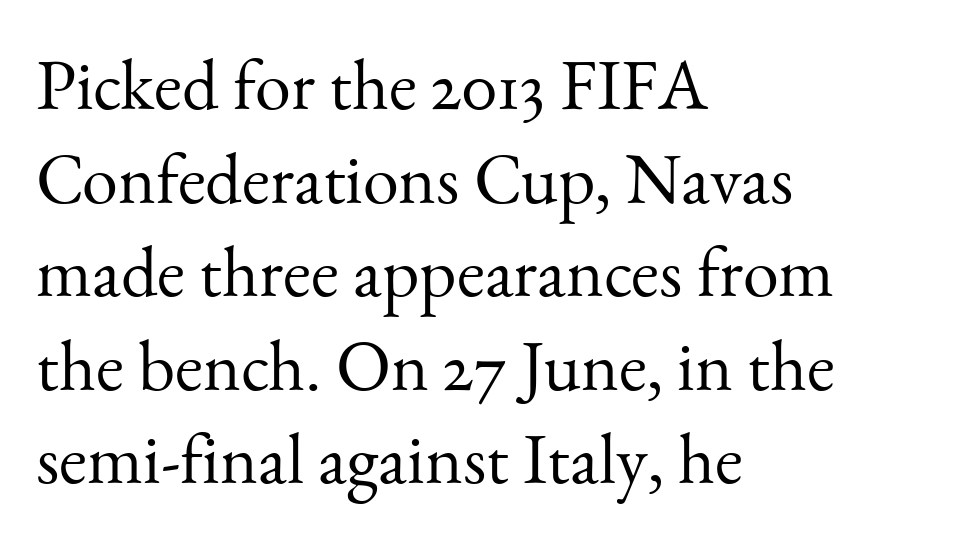
A normal amount of white space separates one row of letters from the next. Underline: absent. The face looks like a standard text weight, possibly lighter. Every stem runs plumb, perpendicular to the baseline. Yep, those are serifs on the letters. Looks like regular typesetting: each glyph gets only the width it needs.
